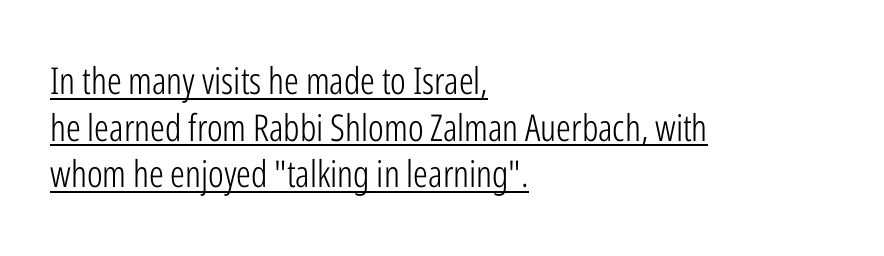
Q: Is the text bold? A: No.
Q: Is the text italic (slanted)? A: No, it is upright.
Q: Is the typeface a serif or a sans-serif typeface? A: Sans-serif.
Q: Is the text underlined? A: Yes.
Q: How is the paragraph aligned? A: Left-aligned.
Q: Is the spacing between letters normal or unusually wide? A: Normal.
Q: Is the spacing between lines tight, normal or loose? A: Normal.
Q: Width (condensed, normal, or wide)? A: Condensed.
Q: Stroke contrast? A: Low.
Q: x-height? A: Medium.
Q: Monospaced? A: No.
